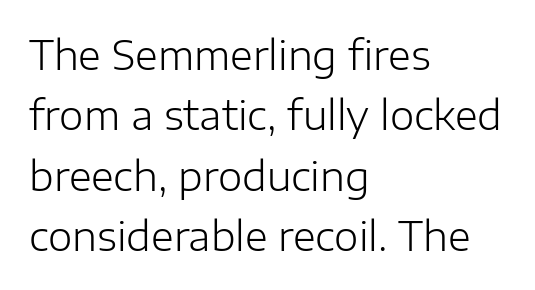
{"serif": "no", "italic": "no", "bold": "no", "weight": "light", "width": "normal", "stroke_contrast": "low", "x_height": "medium", "monospaced": "no", "underline": "no", "align": "left", "line_spacing": "normal", "line_spacing_ratio": 1.55, "letter_spacing": "normal", "letter_spacing_em": 0.0, "glyph_px": 39}
